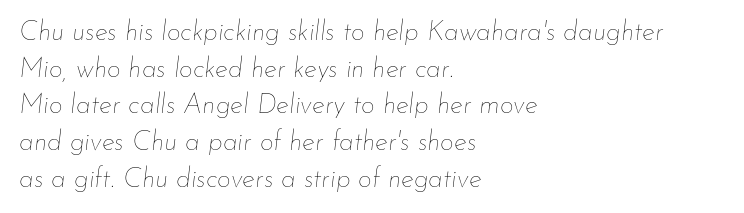
{"italic": "yes", "lean": "right", "slant_degrees": 7, "bold": "no", "underline": "no", "align": "left", "line_spacing": "normal", "line_spacing_ratio": 1.36, "letter_spacing": "normal", "letter_spacing_em": 0.0, "glyph_px": 27}
